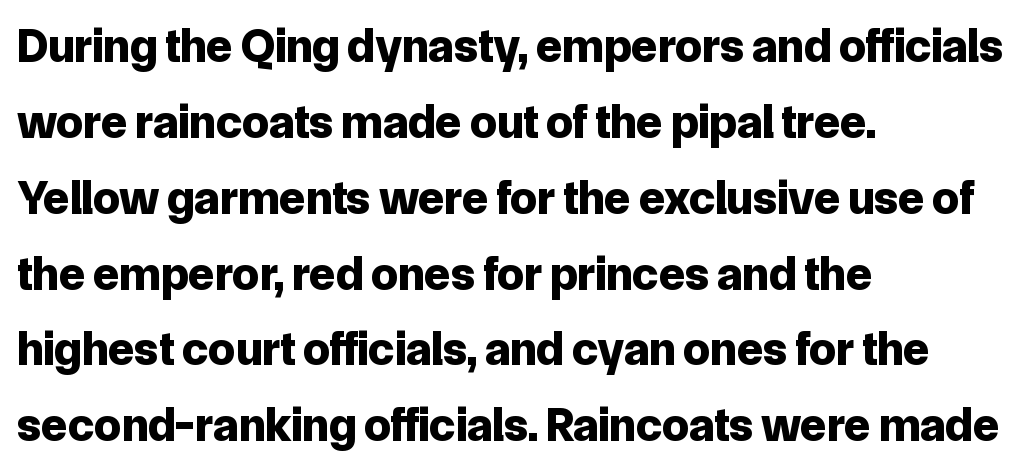
The image shows 48 px bold sans-serif type, upright; set left-aligned, normal line spacing (1.58x), normal letter spacing, not underlined; low stroke contrast and a medium x-height.
